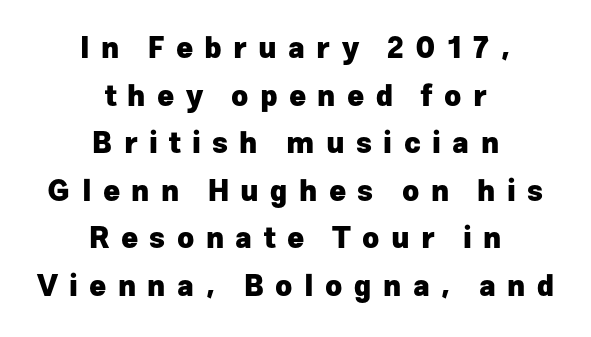
Think of a printed novel: that variable character pitch is what you see here. The space directly below the letters is spotless. Each glyph is drawn with heavy, bold strokes. Is the block centered? Yes — each line is placed symmetrically about the middle.
